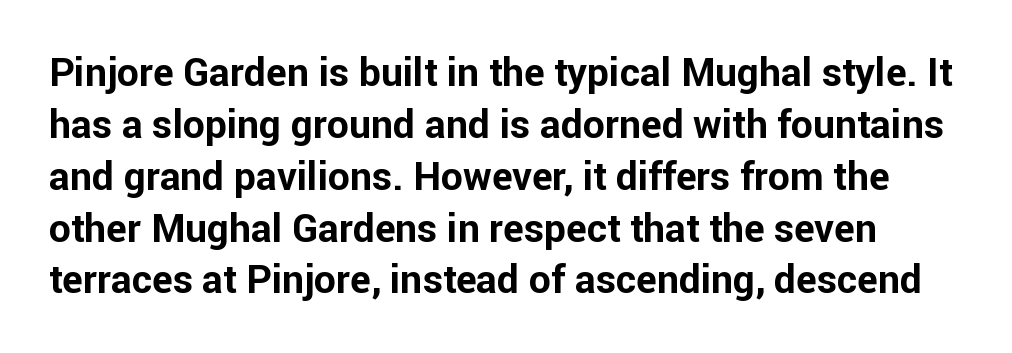
Do the characters align in a grid? No, the font is proportional. Only glyphs here, with clear space below each row. The typeface chosen for these lines omits serifs. Does the leading feel generous? No, just average. The letters sit at their default tracking, neither squeezed nor spread. No italicization has been applied; the sample stays upright.
